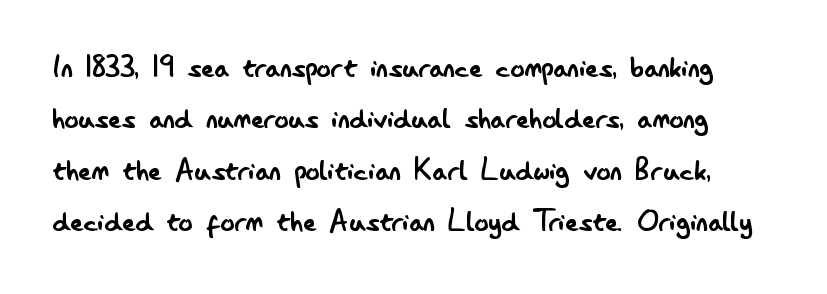
{"serif": "no", "italic": "no", "bold": "no", "weight": "regular", "width": "condensed", "stroke_contrast": "low", "x_height": "small", "monospaced": "no", "underline": "no", "line_spacing": "normal", "line_spacing_ratio": 1.47, "letter_spacing": "normal", "letter_spacing_em": 0.0, "glyph_px": 35}
